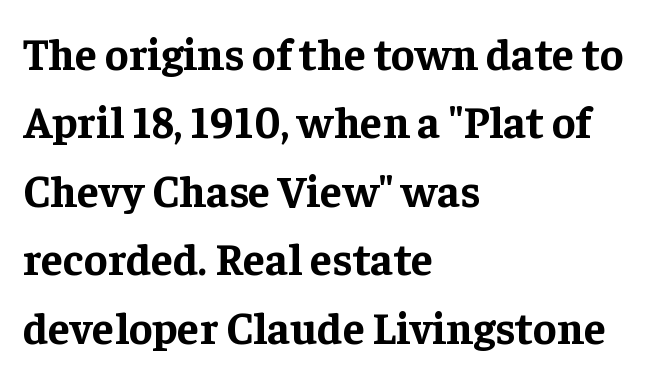
Tracking value appears to be zero — textbook default spacing. Proportional: the letters do not fall into vertical columns. Where is the straight margin? On the left. The foot of each line stays bare and open.
